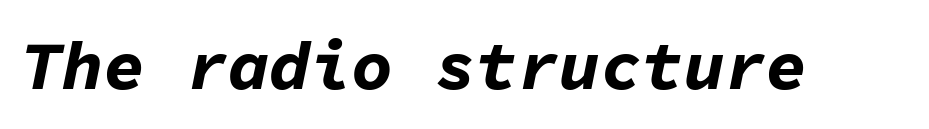
The image shows 69 px bold type, italic (leaning right), monospaced; set normal letter spacing, not underlined; low stroke contrast and a medium x-height.
